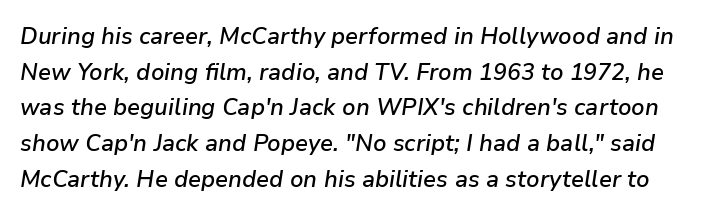
Q: Is the text bold? A: Semi-bold.
Q: Is the text italic (slanted)? A: Yes, it leans right by about 9 degrees.
Q: Is the text underlined? A: No.
Q: Is the spacing between letters normal or unusually wide? A: Normal.
Q: Is the spacing between lines tight, normal or loose? A: Normal.
